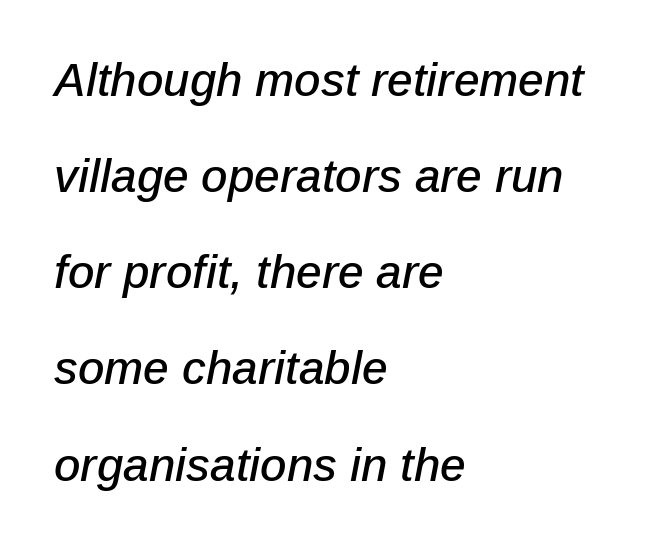
Q: Is the text italic (slanted)? A: Yes, it leans right by about 12 degrees.
Q: Is the text underlined? A: No.
Q: How is the paragraph aligned? A: Left-aligned.
Q: Is the spacing between letters normal or unusually wide? A: Normal.
Q: Is the spacing between lines tight, normal or loose? A: Loose.
Q: Width (condensed, normal, or wide)? A: Normal.
Q: Stroke contrast? A: Low.
Q: x-height? A: Medium.
Q: Monospaced? A: No.
